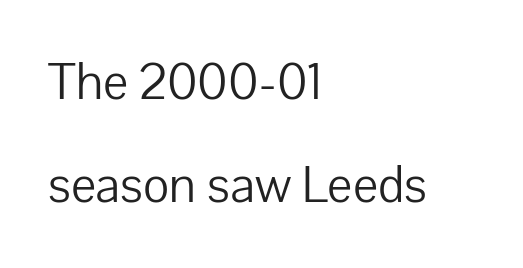
Q: Is the text bold? A: No.
Q: Is the text italic (slanted)? A: No, it is upright.
Q: Is the typeface a serif or a sans-serif typeface? A: Sans-serif.
Q: Is the text underlined? A: No.
Q: How is the paragraph aligned? A: Left-aligned.
Q: Is the spacing between letters normal or unusually wide? A: Normal.
Q: Is the spacing between lines tight, normal or loose? A: Loose.
Q: Width (condensed, normal, or wide)? A: Normal.
Q: Stroke contrast? A: Low.
Q: x-height? A: Medium.
Q: Monospaced? A: No.
